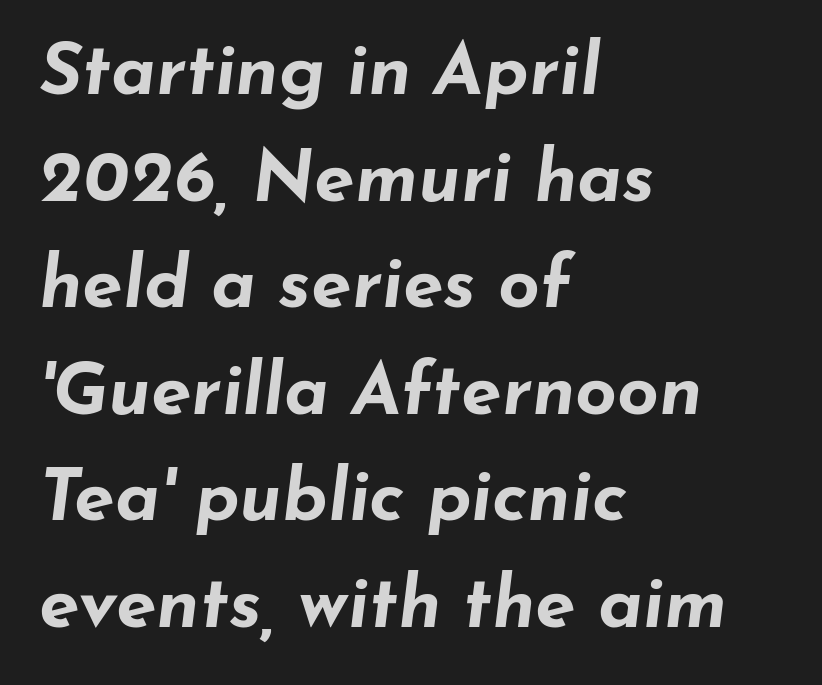
The image shows 73 px bold, wide type, italic (leaning right); set left-aligned, normal line spacing (1.46x), normal letter spacing, not underlined; low stroke contrast and a small x-height.
